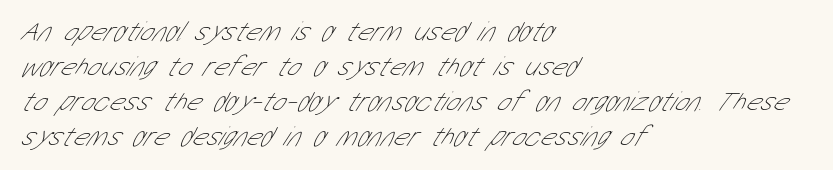
The image shows 28 px thin, condensed sans-serif type; set left-aligned, normal line spacing (1.25x), normal letter spacing, not underlined; low stroke contrast and a medium x-height.
